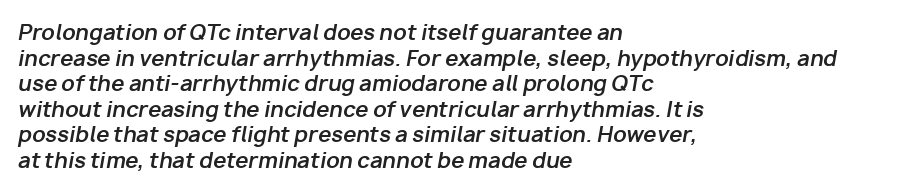
The image shows 21 px bold type, italic (leaning right); set left-aligned, line spacing 1.22x, normal letter spacing, not underlined.
